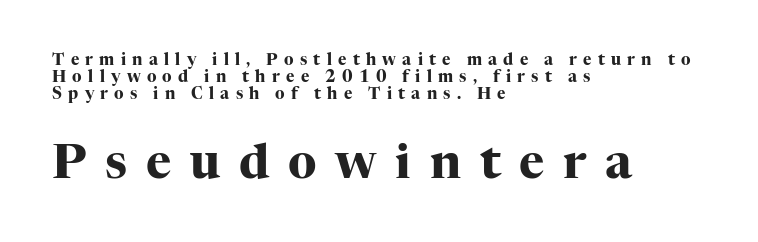
Varying glyph widths throughout — classic text-font behaviour. Heavy-handed strokes throughout: this text is bold. These two chunks differ in scale, with the bottom chunk taking the larger measure. Each new line begins almost immediately beneath the previous one. The font's upright variant was chosen for this text. Anything drawn beneath the words? Only blank space.
